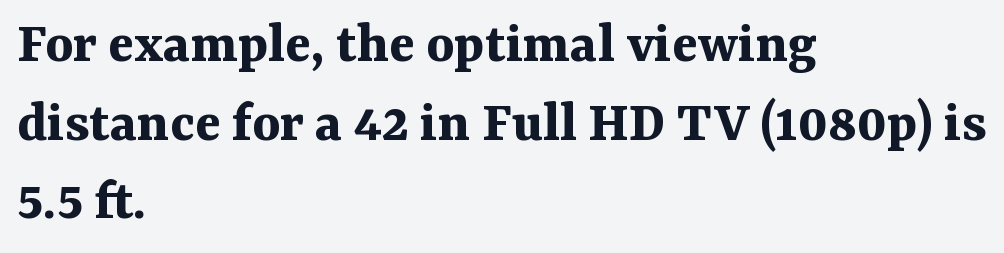
Q: Is the text bold? A: Yes.
Q: Is the text italic (slanted)? A: No, it is upright.
Q: Is the typeface a serif or a sans-serif typeface? A: Serif.
Q: Is the text underlined? A: No.
Q: How is the paragraph aligned? A: Left-aligned.
Q: Is the spacing between letters normal or unusually wide? A: Normal.
Q: Is the spacing between lines tight, normal or loose? A: Normal.
Q: Width (condensed, normal, or wide)? A: Normal.
Q: Stroke contrast? A: Medium.
Q: x-height? A: Medium.
Q: Monospaced? A: No.
